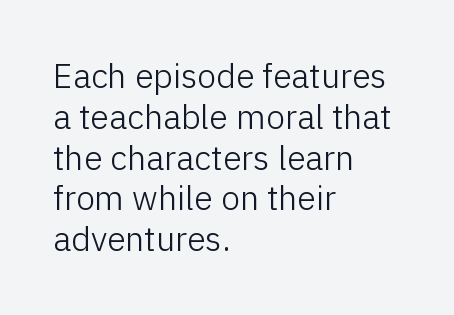
Q: Is the text bold? A: No.
Q: Is the text italic (slanted)? A: No, it is upright.
Q: Is the typeface a serif or a sans-serif typeface? A: Sans-serif.
Q: Is the text underlined? A: No.
Q: How is the paragraph aligned? A: Left-aligned.
Q: Is the spacing between letters normal or unusually wide? A: Normal.
Q: Width (condensed, normal, or wide)? A: Normal.
Q: Stroke contrast? A: Low.
Q: x-height? A: Medium.
Q: Monospaced? A: No.
